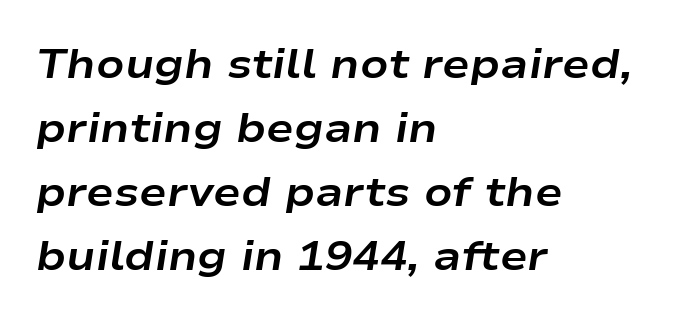
{"italic": "yes", "lean": "right", "slant_degrees": 9, "bold": "yes", "weight": "bold", "width": "wide", "stroke_contrast": "low", "x_height": "medium", "monospaced": "no", "underline": "no", "align": "left", "line_spacing": "normal", "line_spacing_ratio": 1.56, "letter_spacing": "normal", "letter_spacing_em": 0.0, "glyph_px": 41}
